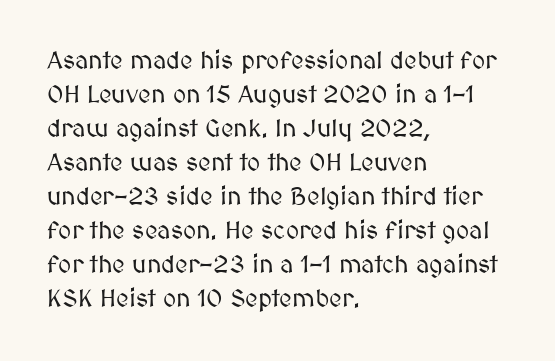
{"italic": "no", "underline": "no", "align": "left", "line_spacing": "normal", "line_spacing_ratio": 1.36, "letter_spacing": "normal", "letter_spacing_em": 0.0, "glyph_px": 25}
